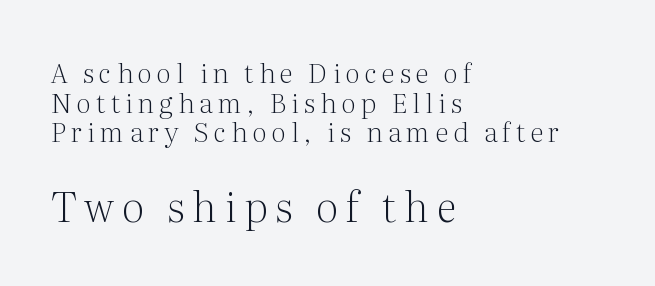
Q: Is the text bold? A: No.
Q: Is the text italic (slanted)? A: No, it is upright.
Q: Is the typeface a serif or a sans-serif typeface? A: Serif.
Q: Is the text underlined? A: No.
Q: How is the paragraph aligned? A: Left-aligned.
Q: Is the spacing between lines tight, normal or loose? A: Tight.
Q: Which block of text is set in a larger size, the first (top) or the second (bottom)? A: The second (bottom) one.
Q: Width (condensed, normal, or wide)? A: Normal.
Q: Stroke contrast? A: Medium.
Q: x-height? A: Medium.
Q: Monospaced? A: No.
